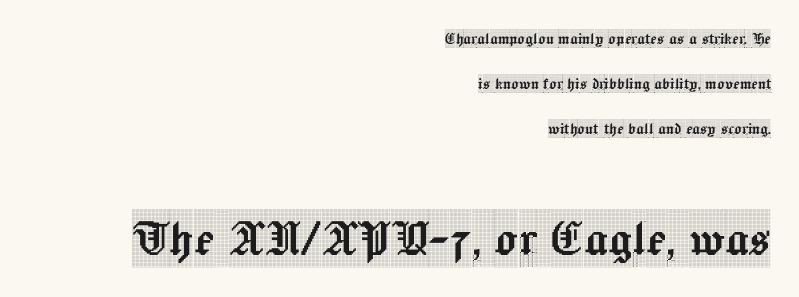
{"serif": "yes", "italic": "no", "width": "condensed", "x_height": "large", "monospaced": "no", "underline": "no", "align": "right", "line_spacing": "loose", "line_spacing_ratio": 2.37, "letter_spacing": "normal", "letter_spacing_em": 0.0, "larger_block": "second", "size_ratio": 3.05, "glyph_px": 58}
